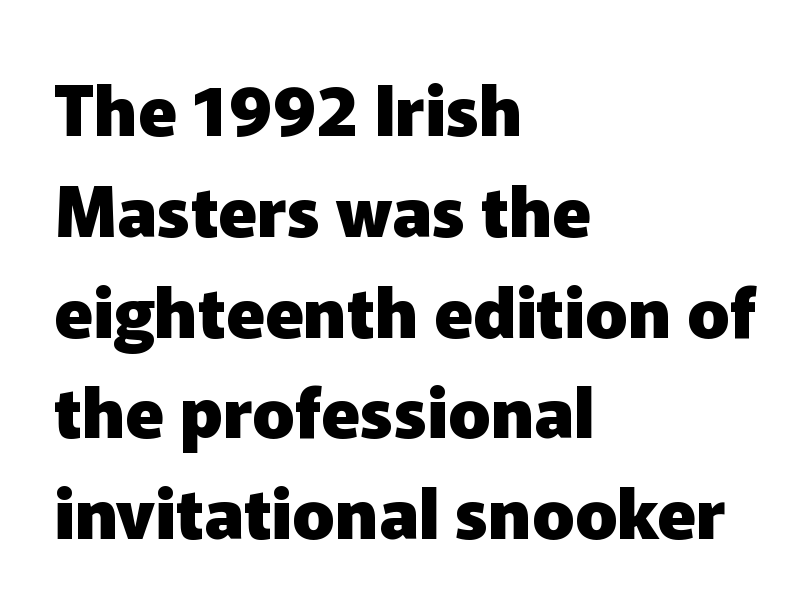
Posture: upright roman. Just letters on the line, the space beneath them empty. This is sans-serif lettering, the kind often seen on screens and signage. Varying glyph widths throughout — classic text-font behaviour. These lines sit exactly where default settings would place them.
